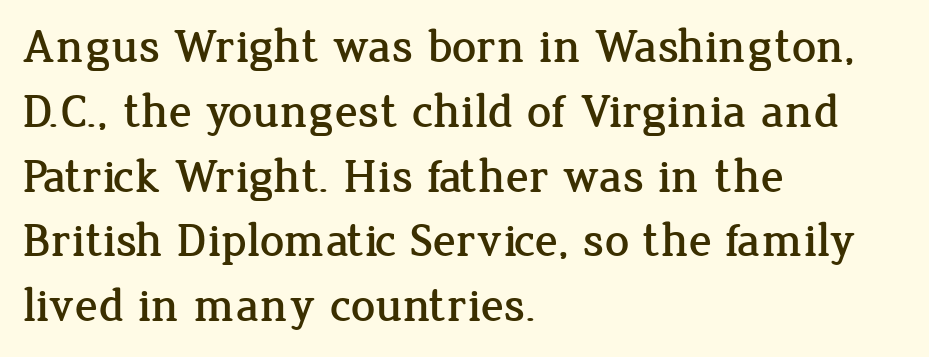
Where is the straight margin? On the left. Any mark beneath the type? The region is blank. Horizontal bands of white between lines are of average thickness. These lines are rendered in a variable-pitch font. If you drew a line through each stem, it would be perfectly vertical. A serif font was chosen for this passage.
